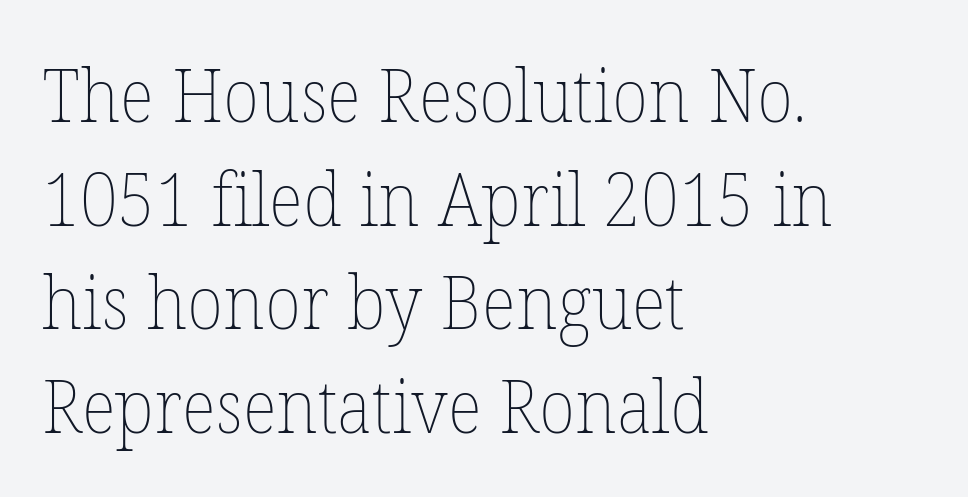
{"italic": "no", "bold": "no", "weight": "thin", "width": "normal", "stroke_contrast": "low", "x_height": "medium", "monospaced": "no", "underline": "no", "align": "left", "line_spacing": "normal", "line_spacing_ratio": 1.4, "letter_spacing": "normal", "letter_spacing_em": 0.0, "glyph_px": 74}
